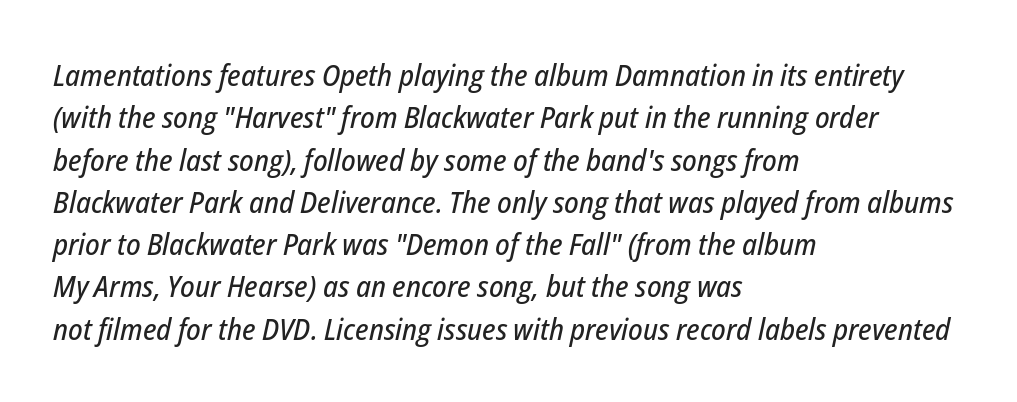
{"italic": "yes", "lean": "right", "slant_degrees": 12, "width": "condensed", "stroke_contrast": "low", "x_height": "medium", "monospaced": "no", "underline": "no", "align": "left", "line_spacing": "normal", "line_spacing_ratio": 1.41, "letter_spacing": "normal", "letter_spacing_em": 0.0, "glyph_px": 30}
